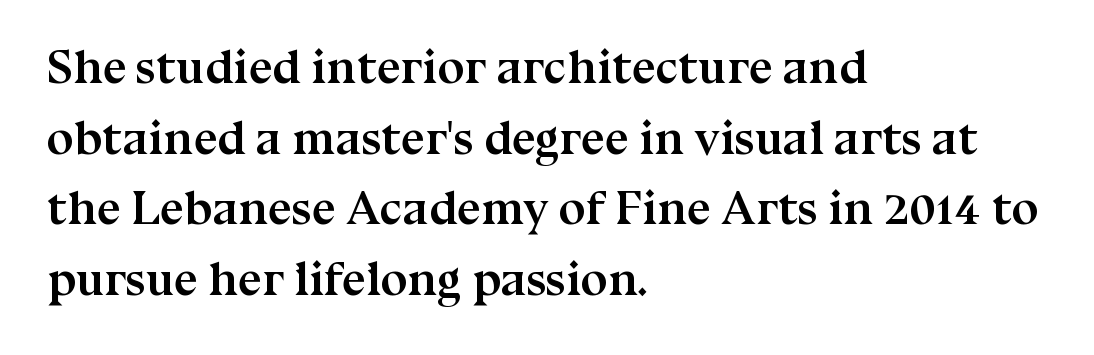
Has an underline been added? It has not. Vertical spacing — default. A dark, heavy texture on the line: the type is bold. Rendered with straight, roman letterforms.
